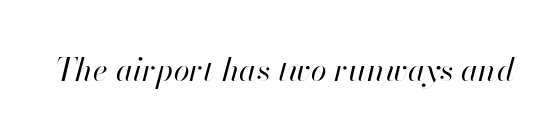
The image shows 32 px regular-weight type, italic (leaning right); set normal letter spacing, not underlined; high stroke contrast and a small x-height.
